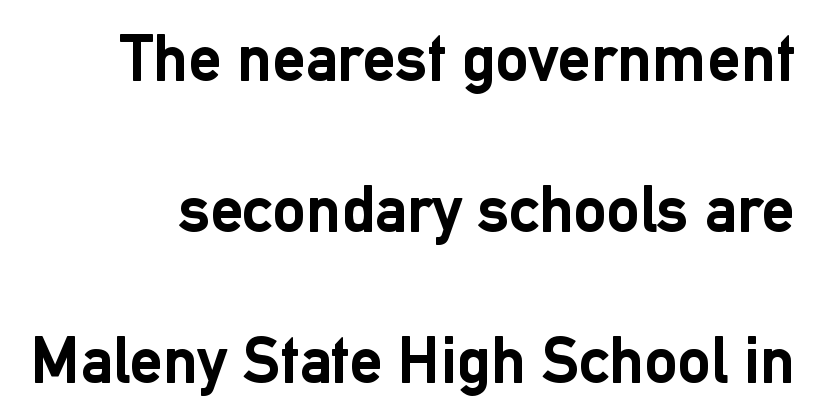
A roman cut, with each character standing at attention. Words float on clear page, feet unadorned. The letters advance in unequal steps, a hallmark of proportional type. This is sans-serif lettering, the kind often seen on screens and signage. A typesetter would call this leading open, well beyond the default.
